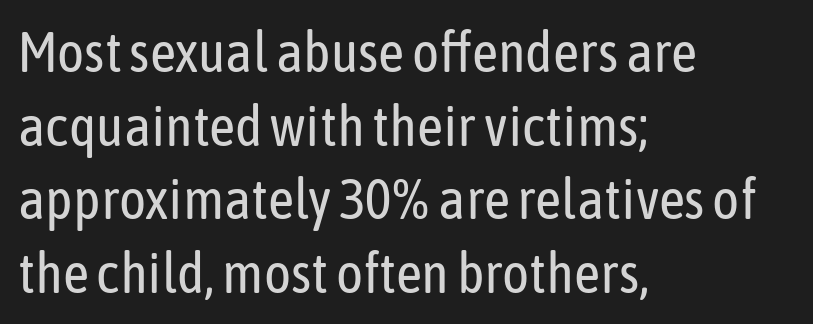
Q: Is the text bold? A: No.
Q: Is the text italic (slanted)? A: No, it is upright.
Q: Is the typeface a serif or a sans-serif typeface? A: Sans-serif.
Q: Is the text underlined? A: No.
Q: How is the paragraph aligned? A: Left-aligned.
Q: Is the spacing between letters normal or unusually wide? A: Normal.
Q: Is the spacing between lines tight, normal or loose? A: Normal.
Q: Width (condensed, normal, or wide)? A: Condensed.
Q: Stroke contrast? A: Low.
Q: x-height? A: Medium.
Q: Monospaced? A: No.
